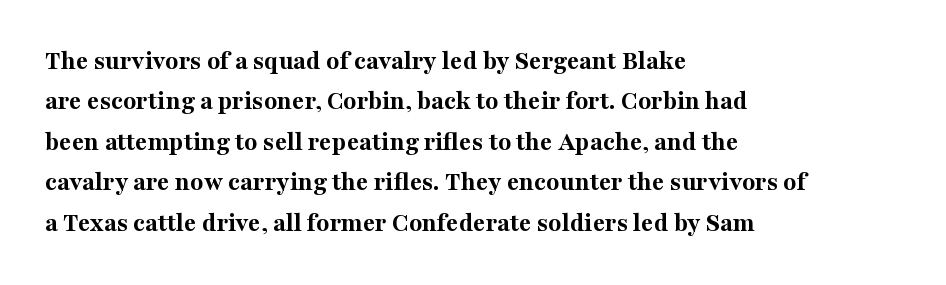
The image shows 27 px bold type, upright; set left-aligned, normal line spacing (1.5x), normal letter spacing, not underlined.
